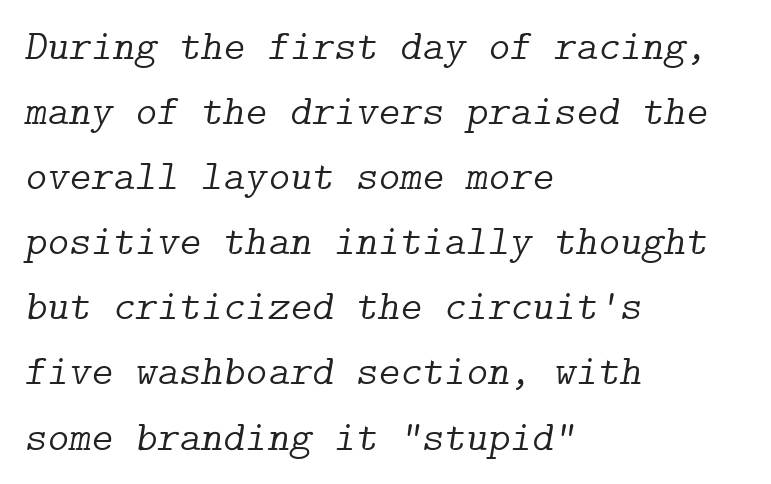
Q: Is the text bold? A: No.
Q: Is the text italic (slanted)? A: Yes, it leans right by about 9 degrees.
Q: Is the typeface a serif or a sans-serif typeface? A: Serif.
Q: Is the text underlined? A: No.
Q: How is the paragraph aligned? A: Left-aligned.
Q: Is the spacing between letters normal or unusually wide? A: Normal.
Q: Is the spacing between lines tight, normal or loose? A: Normal.
Q: Width (condensed, normal, or wide)? A: Normal.
Q: Stroke contrast? A: Low.
Q: x-height? A: Medium.
